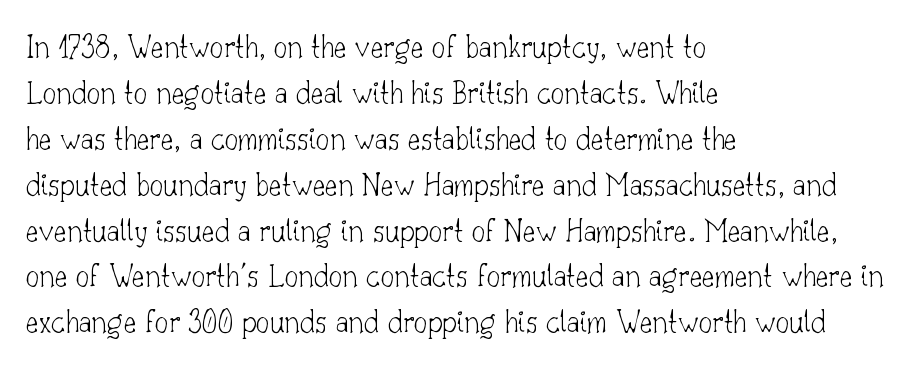
The image shows 34 px thin serif type, upright; set left-aligned, normal line spacing (1.35x), normal letter spacing, not underlined; low stroke contrast and a small x-height.
